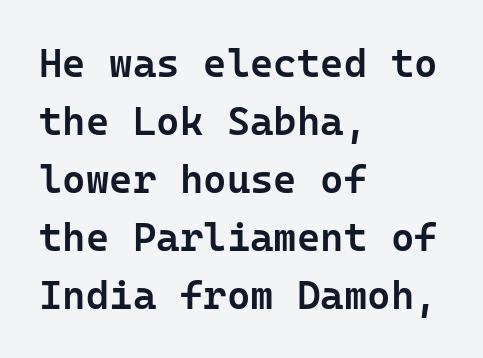
{"serif": "no", "italic": "no", "bold": "semi", "weight": "semibold", "width": "normal", "stroke_contrast": "low", "x_height": "medium", "underline": "no", "align": "left", "line_spacing": "normal", "line_spacing_ratio": 1.45, "letter_spacing": "normal", "letter_spacing_em": 0.0, "glyph_px": 40}
